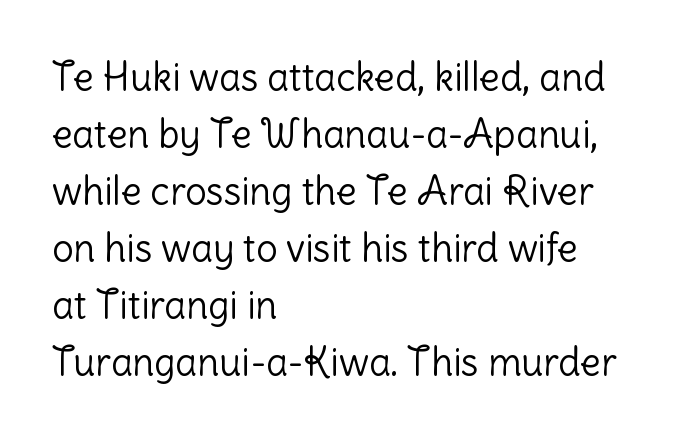
Q: Is the text bold? A: No.
Q: Is the text italic (slanted)? A: No, it is upright.
Q: Is the typeface a serif or a sans-serif typeface? A: Sans-serif.
Q: Is the text underlined? A: No.
Q: How is the paragraph aligned? A: Left-aligned.
Q: Is the spacing between letters normal or unusually wide? A: Normal.
Q: Is the spacing between lines tight, normal or loose? A: Normal.
Q: Width (condensed, normal, or wide)? A: Normal.
Q: Stroke contrast? A: Low.
Q: x-height? A: Medium.
Q: Monospaced? A: No.
